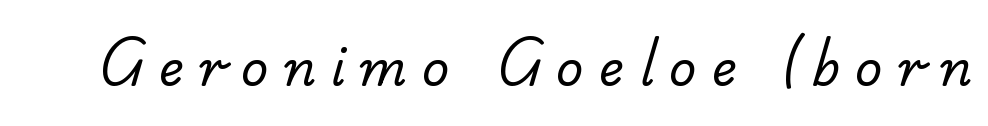
The gaps between neighbouring characters are conspicuously large. The weight would be labelled regular, book, light, or lighter still. The rendering uses natural spacing where letterforms have individual widths. Nobody drew a line under any word here.
